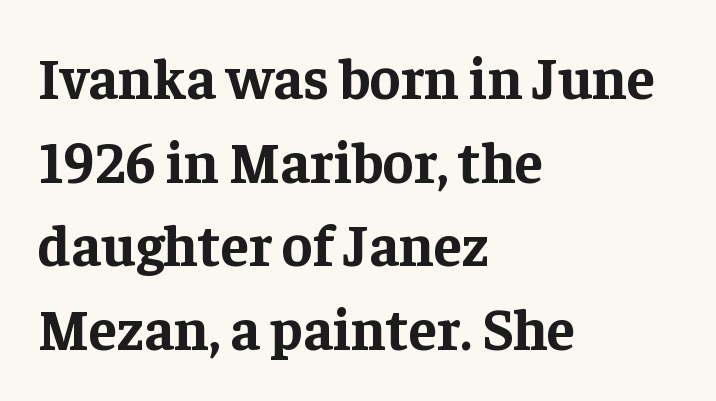
Unmarked baselines from the first word to the last. Looks like regular typesetting: each glyph gets only the width it needs. The ragged edge is on the right, which tells us the setting is flush left. The block of text has a typical density, with ordinary space between rows.
